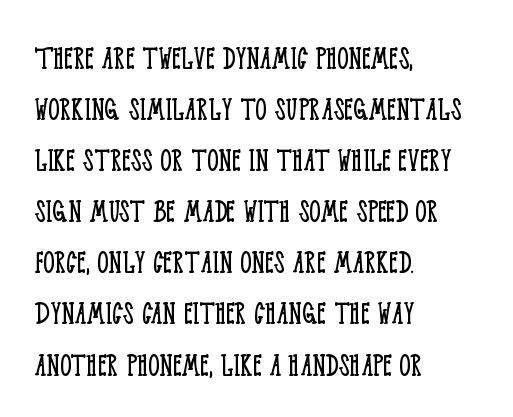
{"serif": "yes", "italic": "no", "bold": "no", "weight": "light", "width": "condensed", "stroke_contrast": "low", "x_height": "large", "monospaced": "no", "underline": "no", "align": "left", "line_spacing": "normal", "line_spacing_ratio": 1.46, "letter_spacing": "normal", "letter_spacing_em": 0.0, "glyph_px": 35}
